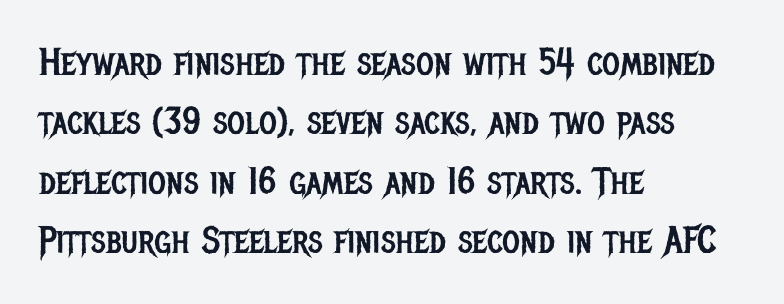
{"serif": "no", "italic": "no", "bold": "no", "weight": "regular", "width": "condensed", "stroke_contrast": "low", "x_height": "large", "monospaced": "no", "underline": "no", "align": "left", "line_spacing": "normal", "line_spacing_ratio": 1.56, "letter_spacing": "normal", "letter_spacing_em": 0.0, "glyph_px": 38}
